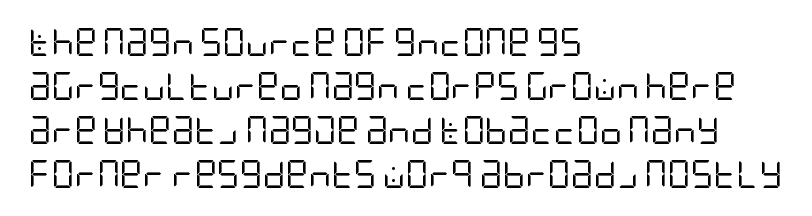
The space between consecutive lines is moderate. Rule under the text: the space is simply empty. Observe the absence of serifs on each vertical stroke in this sample. The ragged edge is on the right, which tells us the setting is flush left. Weight: regular or lighter. The axis of the letterforms is exactly vertical.
